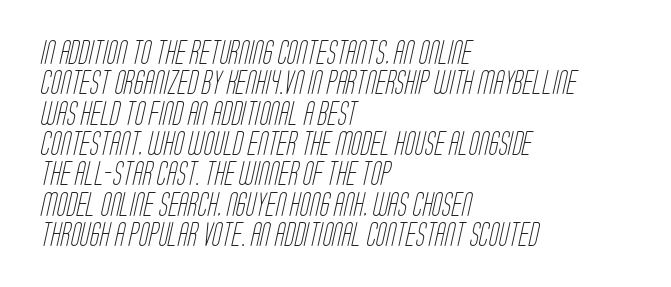
Q: Is the text bold? A: No.
Q: Is the text underlined? A: No.
Q: How is the paragraph aligned? A: Left-aligned.
Q: Is the spacing between letters normal or unusually wide? A: Normal.
Q: Is the spacing between lines tight, normal or loose? A: Normal.
